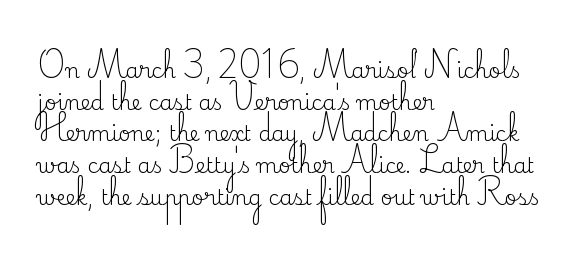
Q: Is the text bold? A: No.
Q: Is the text italic (slanted)? A: No, it is upright.
Q: Is the text underlined? A: No.
Q: How is the paragraph aligned? A: Left-aligned.
Q: Is the spacing between letters normal or unusually wide? A: Normal.
Q: Is the spacing between lines tight, normal or loose? A: Normal.
